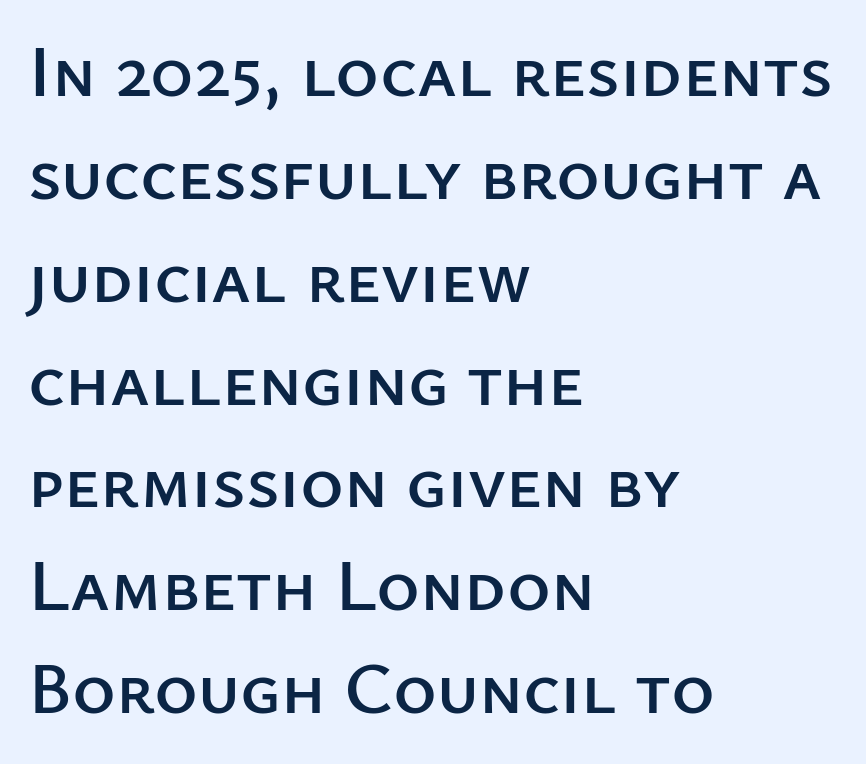
When letters stand straight like this, we call the style roman or upright. All the whitespace from short lines collects on the right. Looks like regular typesetting: each glyph gets only the width it needs. In terms of leading, this rendering sits right in the middle.
